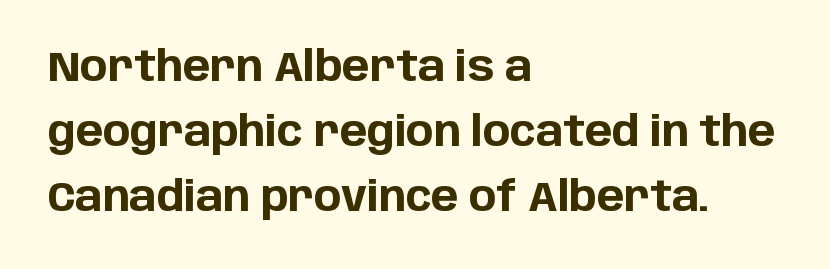
The image shows 41 px bold sans-serif type, upright; set left-aligned, normal line spacing (1.58x), normal letter spacing, not underlined; low stroke contrast and a large x-height.
